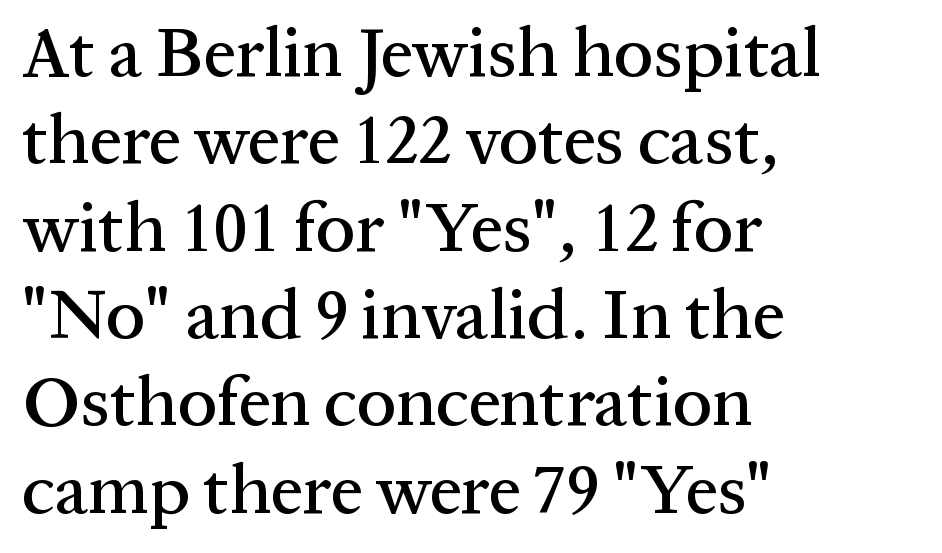
The lines are quadded left. A bare baseline throughout the passage. The passage shown is typeset with a serif family. Every stem runs plumb, perpendicular to the baseline.
